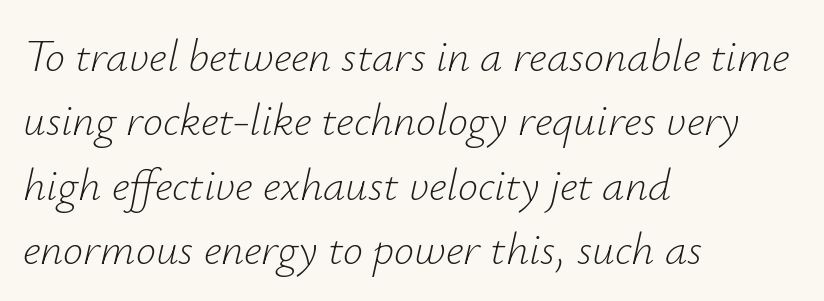
Q: Is the text bold? A: No.
Q: Is the text italic (slanted)? A: Yes, it leans right by about 12 degrees.
Q: Is the text underlined? A: No.
Q: How is the paragraph aligned? A: Left-aligned.
Q: Is the spacing between letters normal or unusually wide? A: Normal.
Q: Is the spacing between lines tight, normal or loose? A: Normal.
Q: Width (condensed, normal, or wide)? A: Normal.
Q: Stroke contrast? A: Low.
Q: x-height? A: Small.
Q: Monospaced? A: No.
